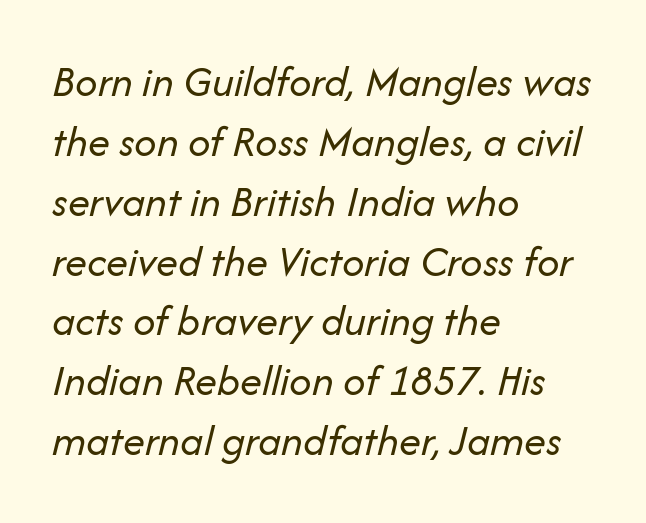
{"italic": "yes", "lean": "right", "slant_degrees": 14, "bold": "no", "weight": "regular", "width": "normal", "stroke_contrast": "low", "x_height": "medium", "monospaced": "no", "underline": "no", "align": "left", "line_spacing": "normal", "line_spacing_ratio": 1.36, "letter_spacing": "normal", "letter_spacing_em": 0.0, "glyph_px": 44}
